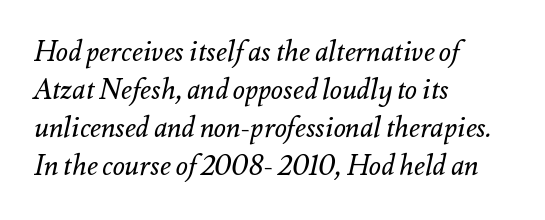
The image shows 28 px regular-weight type, italic (leaning right); set left-aligned, normal line spacing (1.36x), normal letter spacing, not underlined; medium stroke contrast and a small x-height.
